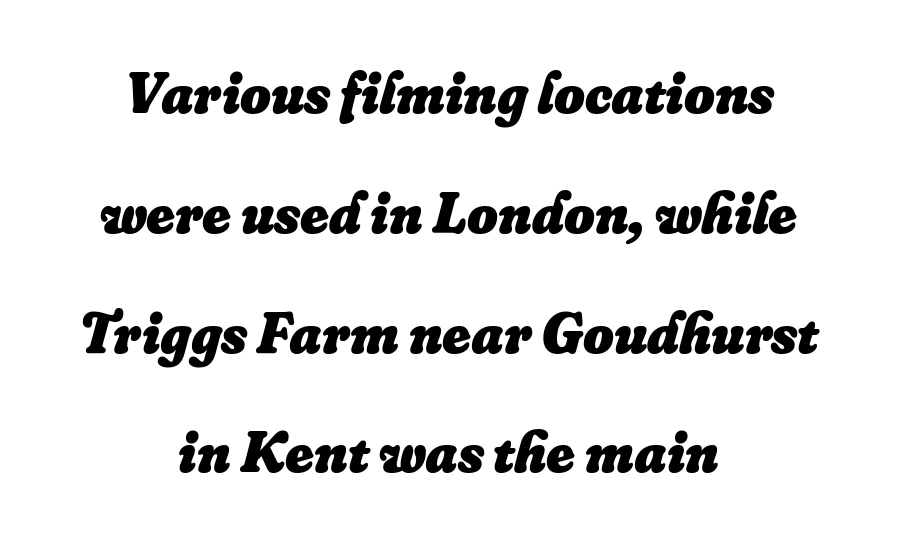
{"italic": "yes", "lean": "right", "slant_degrees": 16, "bold": "yes", "weight": "heavy", "width": "normal", "stroke_contrast": "low", "x_height": "small", "monospaced": "no", "underline": "no", "align": "center", "line_spacing": "loose", "line_spacing_ratio": 2.03, "letter_spacing": "normal", "letter_spacing_em": 0.0, "glyph_px": 59}
